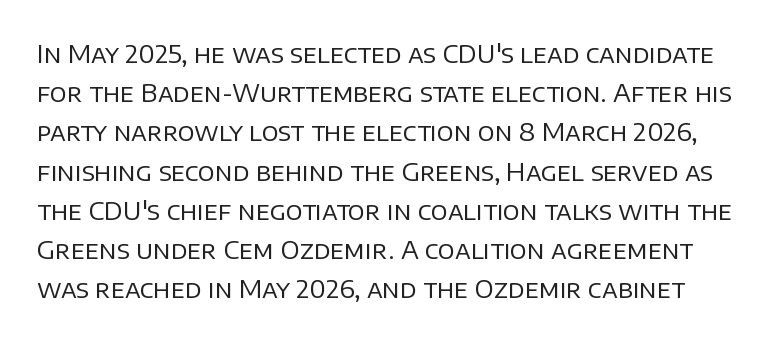
The image shows 25 px text type, upright; set normal line spacing (1.57x), normal letter spacing, not underlined.
